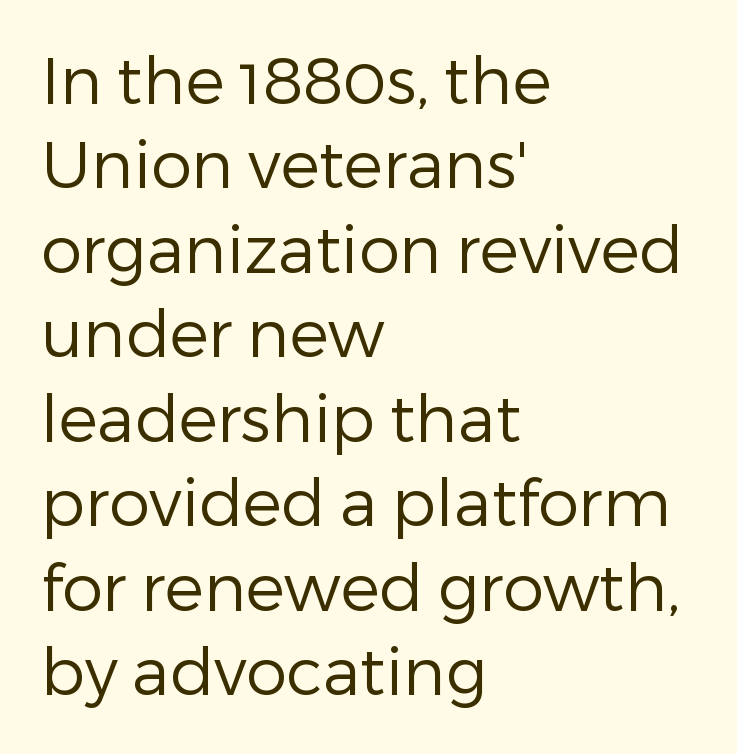
The font family rendered here belongs to the sans-serif group. Only glyphs here, with clear space below each row. The passage shown is not bold in any degree. Letter spacing: default. Is the block centered? No — it sits flush against the left margin. The specimen reads as upright at a glance.
